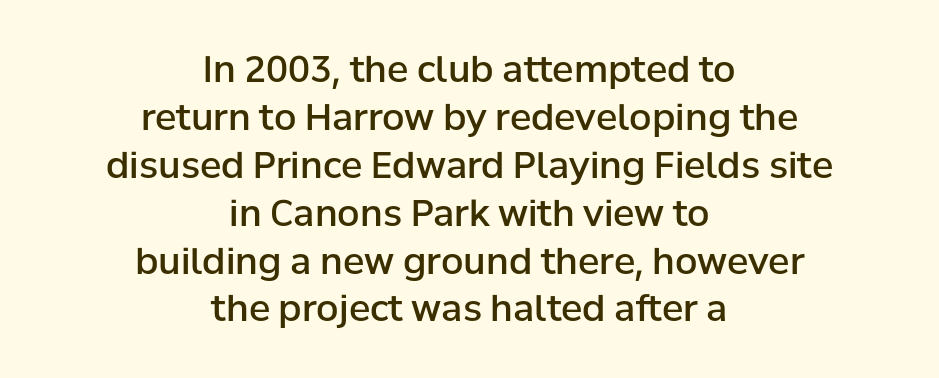
In terms of letterspacing, this is plain default setting. Weight: semibold (demi). Type style note: lacks serifs. What's the leading like? Ordinary, nothing unusual. Underline: absent. Character widths vary here, with narrow letters taking less room than wide ones.
